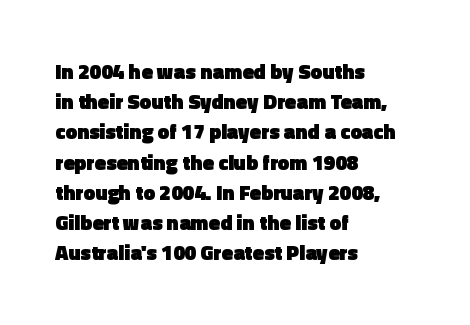
Q: Is the text bold? A: Yes.
Q: Is the text italic (slanted)? A: No, it is upright.
Q: Is the text underlined? A: No.
Q: How is the paragraph aligned? A: Left-aligned.
Q: Is the spacing between letters normal or unusually wide? A: Normal.
Q: Is the spacing between lines tight, normal or loose? A: Normal.
